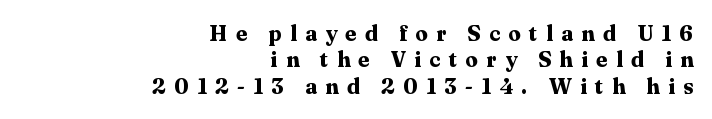
Q: Is the text bold? A: Yes.
Q: Is the text italic (slanted)? A: No, it is upright.
Q: Is the text underlined? A: No.
Q: How is the paragraph aligned? A: Right-aligned.
Q: Is the spacing between letters normal or unusually wide? A: Unusually wide.
